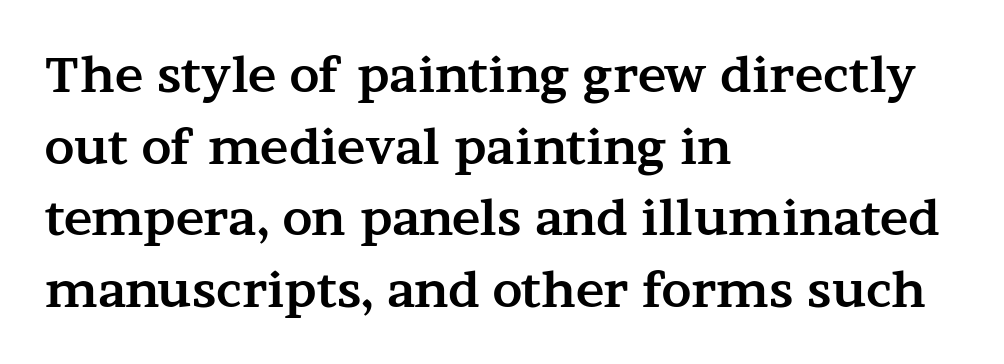
Stroke thickness is high; the sample reads as a true bold. Vertically, the passage feels balanced, rows spaced as you'd expect. A roman cut, with each character standing at attention. Letter spacing: default. Check the space under the baseline: it is left empty. A typesetter would call this proportional, since set widths differ per character.
